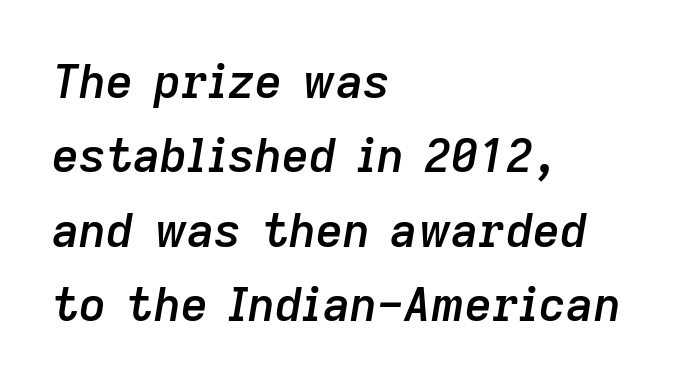
The image shows 47 px semibold type, italic (leaning right); set left-aligned, normal line spacing (1.58x), normal letter spacing, not underlined; low stroke contrast and a medium x-height.
